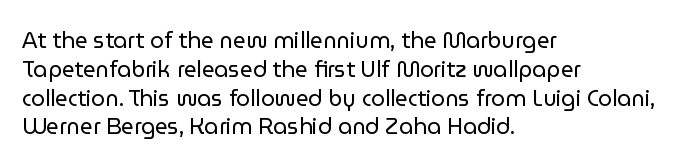
No extra ink here — the face is not bold. The ragged edge is on the right, which tells us the setting is flush left. Decoration check: the copy has no underline. Between one letter and the next there's only the usual sliver of space. No italicization has been applied; the sample stays upright. Successive baselines arrive at the customary interval.
